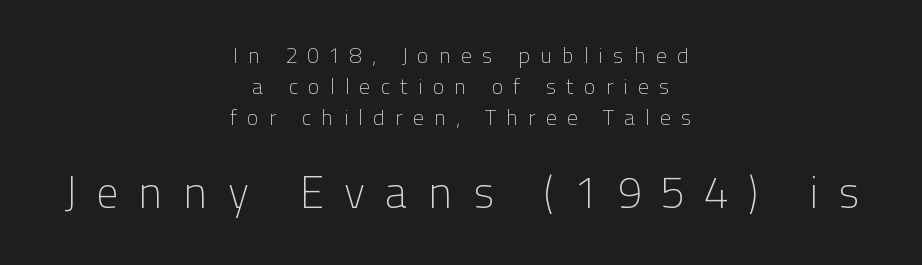
Q: Is the text bold? A: No.
Q: Is the text italic (slanted)? A: No, it is upright.
Q: Is the typeface a serif or a sans-serif typeface? A: Sans-serif.
Q: Is the text underlined? A: No.
Q: How is the paragraph aligned? A: Centered.
Q: Is the spacing between letters normal or unusually wide? A: Unusually wide.
Q: Is the spacing between lines tight, normal or loose? A: Normal.
Q: Which block of text is set in a larger size, the first (top) or the second (bottom)? A: The second (bottom) one.
Q: Width (condensed, normal, or wide)? A: Normal.
Q: Stroke contrast? A: Low.
Q: x-height? A: Medium.
Q: Monospaced? A: No.
